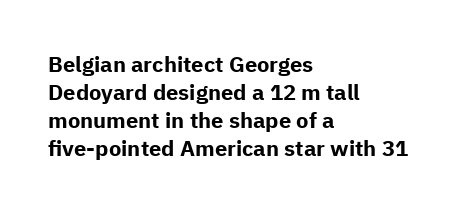
The axis of the letterforms is exactly vertical. Leftover space on each line is placed entirely after the last word. Each row of text sits above clean, open space. Students, note that the glyphs here touch the page at normal intervals.
